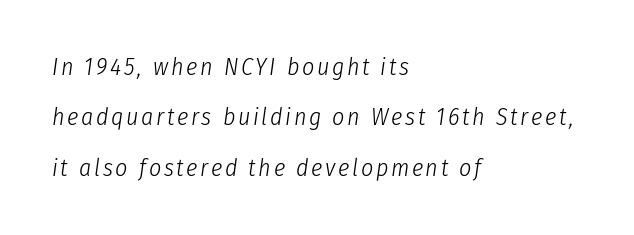
The image shows 24 px text type, italic (leaning right); set left-aligned, loose line spacing (2.1x), not underlined.
